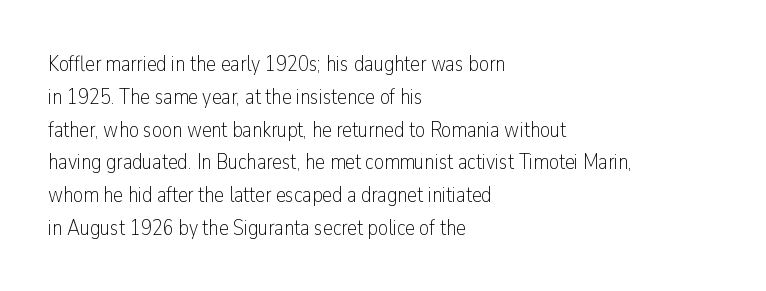
{"italic": "no", "bold": "no", "underline": "no", "align": "left", "line_spacing": "normal", "line_spacing_ratio": 1.49, "letter_spacing": "normal", "letter_spacing_em": 0.0, "glyph_px": 22}
